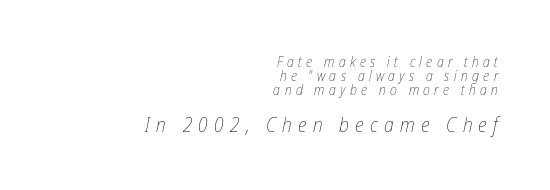
{"italic": "yes", "lean": "right", "slant_degrees": 12, "bold": "no", "underline": "no", "align": "right", "line_spacing": "tight", "line_spacing_ratio": 1.0, "letter_spacing": "wide", "letter_spacing_em": 0.31, "larger_block": "second", "size_ratio": 1.43, "glyph_px": 20}
